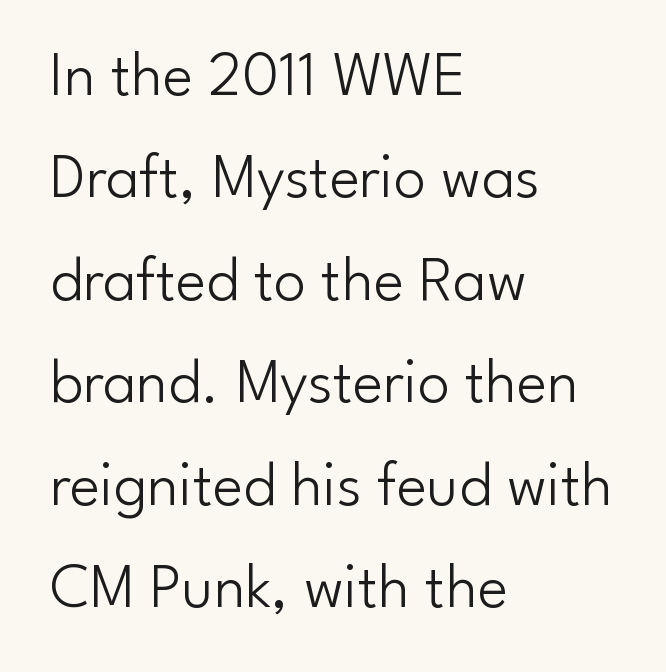
Q: Is the text bold? A: No.
Q: Is the text italic (slanted)? A: No, it is upright.
Q: Is the typeface a serif or a sans-serif typeface? A: Sans-serif.
Q: Is the text underlined? A: No.
Q: How is the paragraph aligned? A: Left-aligned.
Q: Is the spacing between letters normal or unusually wide? A: Normal.
Q: Is the spacing between lines tight, normal or loose? A: Normal.
Q: Width (condensed, normal, or wide)? A: Normal.
Q: Stroke contrast? A: Low.
Q: x-height? A: Small.
Q: Monospaced? A: No.
